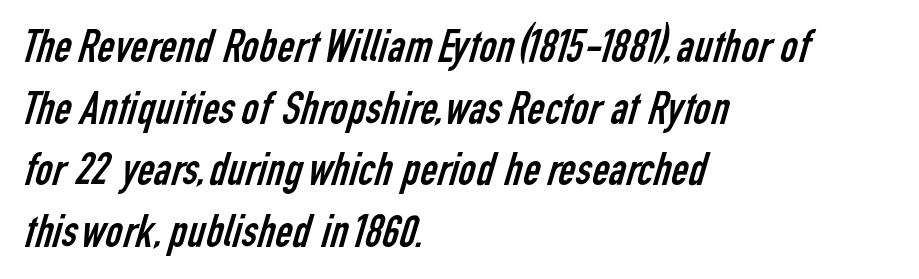
Q: Is the text bold? A: No.
Q: Is the typeface a serif or a sans-serif typeface? A: Sans-serif.
Q: Is the text underlined? A: No.
Q: How is the paragraph aligned? A: Left-aligned.
Q: Is the spacing between letters normal or unusually wide? A: Normal.
Q: Is the spacing between lines tight, normal or loose? A: Normal.
Q: Width (condensed, normal, or wide)? A: Condensed.
Q: Stroke contrast? A: Low.
Q: x-height? A: Medium.
Q: Monospaced? A: No.
